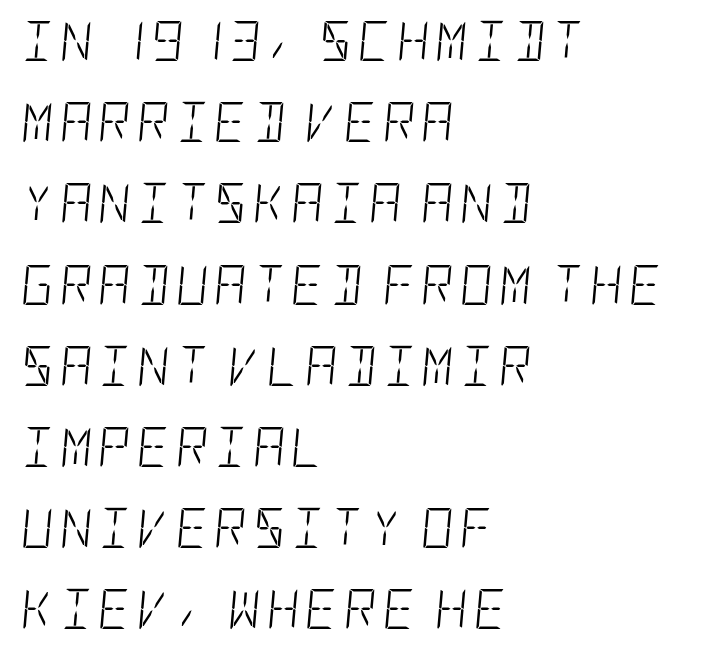
Is this a heavy cut? Hardly; it is regular or lighter. Leading is clearly above the norm, producing a sparse column. The passage shown leans; its letterforms are oblique. Which margin do the lines hug? The left one — the right edge is uneven.
